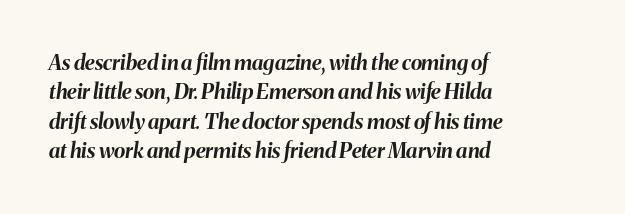
The compositor pushed each line to the left boundary. These words are printed bold, with thick strokes throughout. The lines sit at an ordinary, default distance from one another. A typesetter would mark this as italic. Descenders hang freely into open space. The horizontal fit of the characters is conventional and even.
